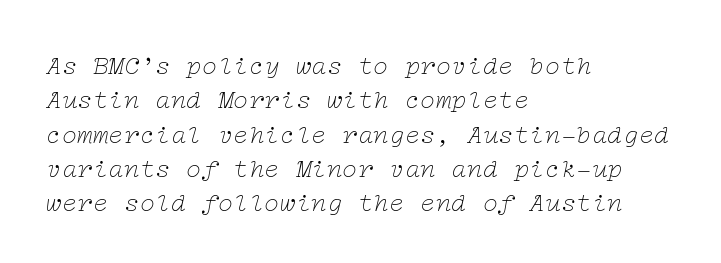
The image shows 26 px text type, italic (leaning right); set left-aligned, normal line spacing (1.32x), normal letter spacing, not underlined.
